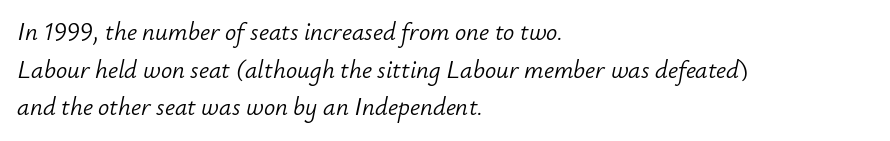
{"italic": "yes", "lean": "right", "slant_degrees": 12, "bold": "no", "underline": "no", "align": "left", "line_spacing": "normal", "line_spacing_ratio": 1.51, "letter_spacing": "normal", "letter_spacing_em": 0.0, "glyph_px": 25}
